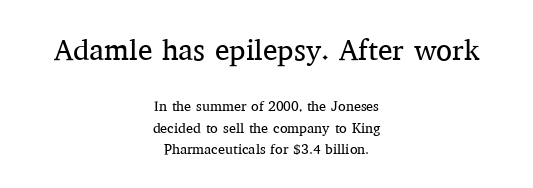
The image shows 29 px regular-weight serif type, upright; set centered, normal line spacing (1.52x), normal letter spacing, not underlined; the first (top) block is 2.07x larger; medium stroke contrast and a medium x-height.
